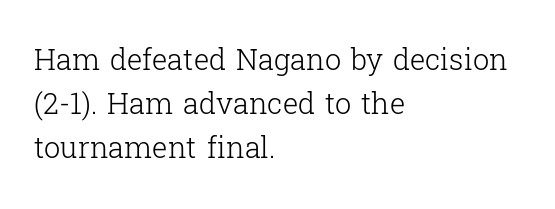
{"serif": "yes", "italic": "no", "bold": "no", "weight": "light", "width": "normal", "stroke_contrast": "low", "x_height": "medium", "monospaced": "no", "underline": "no", "align": "left", "line_spacing": "normal", "line_spacing_ratio": 1.51, "letter_spacing": "normal", "letter_spacing_em": 0.0, "glyph_px": 29}
